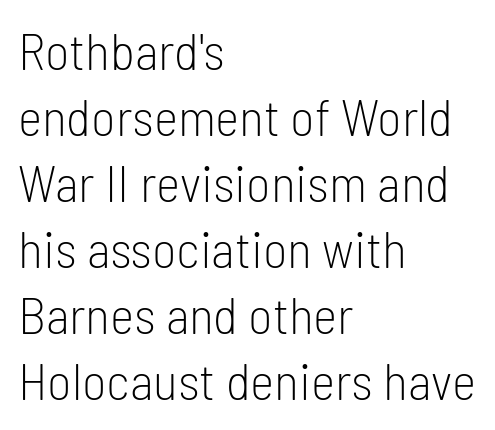
{"serif": "no", "italic": "no", "bold": "no", "weight": "light", "width": "condensed", "stroke_contrast": "low", "x_height": "medium", "monospaced": "no", "underline": "no", "align": "left", "line_spacing": "normal", "line_spacing_ratio": 1.27, "letter_spacing": "normal", "letter_spacing_em": 0.0, "glyph_px": 52}
